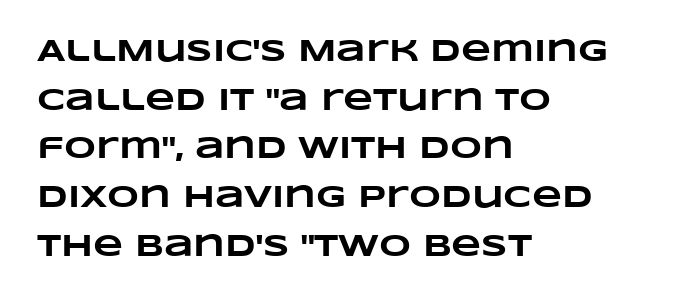
The image shows 31 px heavy, wide type; set left-aligned, normal line spacing (1.57x), normal letter spacing, not underlined; low stroke contrast and a large x-height.
